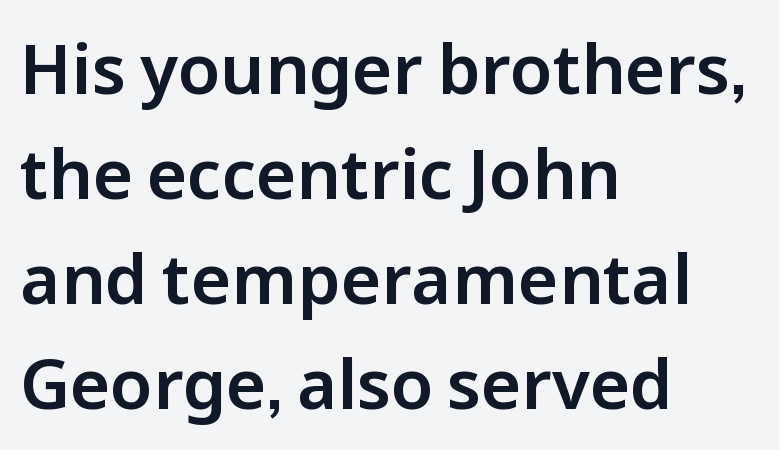
Q: Is the text italic (slanted)? A: No, it is upright.
Q: Is the typeface a serif or a sans-serif typeface? A: Sans-serif.
Q: Is the text underlined? A: No.
Q: How is the paragraph aligned? A: Left-aligned.
Q: Is the spacing between letters normal or unusually wide? A: Normal.
Q: Is the spacing between lines tight, normal or loose? A: Normal.
Q: Width (condensed, normal, or wide)? A: Normal.
Q: Stroke contrast? A: Low.
Q: x-height? A: Medium.
Q: Monospaced? A: No.
